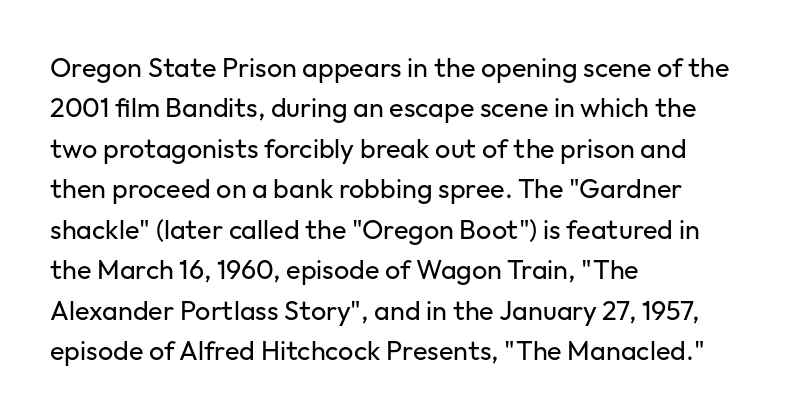
The passage shown stacks its lines at a standard gap. Students, note that the glyphs here touch the page at normal intervals. This reads as an unemphasized weight, regular at the heaviest. Typeset ragged right — the left edge is the straight one. No italicization has been applied; the sample stays upright.
